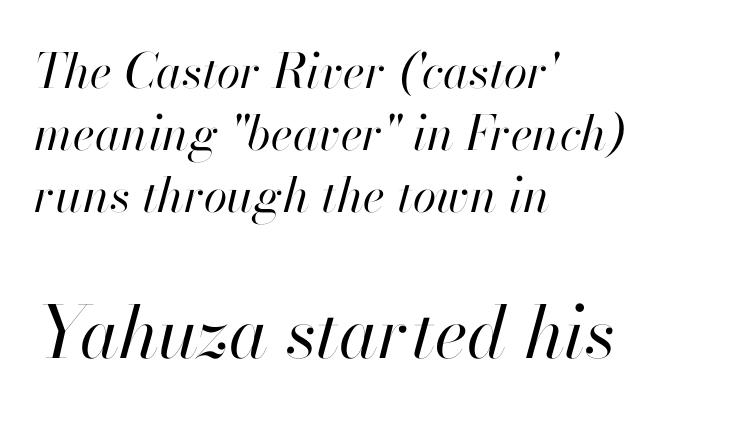
Q: Is the text bold? A: No.
Q: Is the text italic (slanted)? A: Yes, it leans right by about 13 degrees.
Q: Is the text underlined? A: No.
Q: How is the paragraph aligned? A: Left-aligned.
Q: Is the spacing between letters normal or unusually wide? A: Normal.
Q: Is the spacing between lines tight, normal or loose? A: Normal.
Q: Which block of text is set in a larger size, the first (top) or the second (bottom)? A: The second (bottom) one.
Q: Width (condensed, normal, or wide)? A: Normal.
Q: Stroke contrast? A: High.
Q: x-height? A: Small.
Q: Monospaced? A: No.
